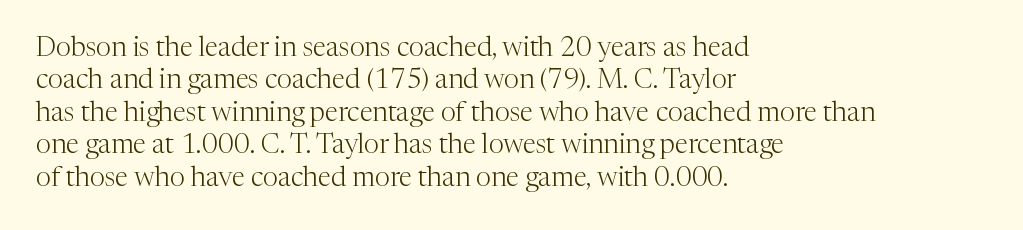
The font is comparable to plain body text, perhaps lighter. Line starts are locked; line ends wander. Nothing unusual about the tracking: characters are spaced as the font intends. The type sits square on the baseline with zero lean. Rule under the text: the space is simply empty.
